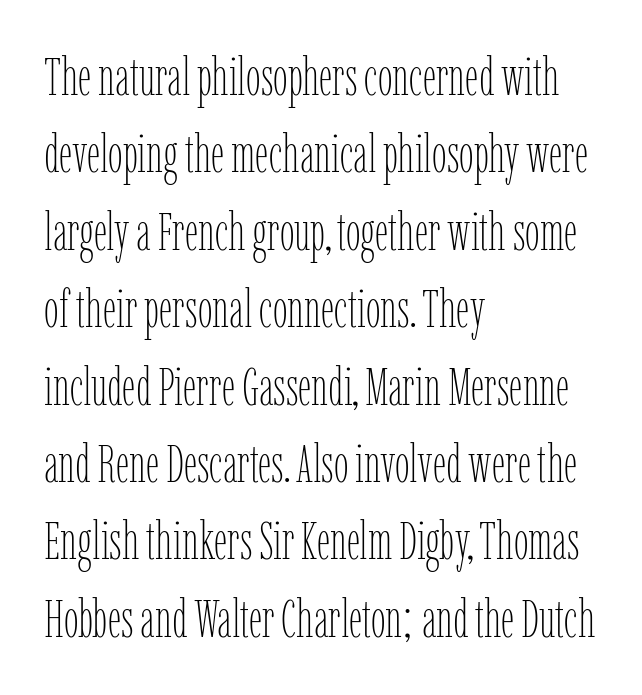
The paragraph has a hard left edge and a soft right edge. Plain, unruled lines of type. Compared with typical body copy, the letter spacing here is the same. Looks like regular typesetting: each glyph gets only the width it needs.
